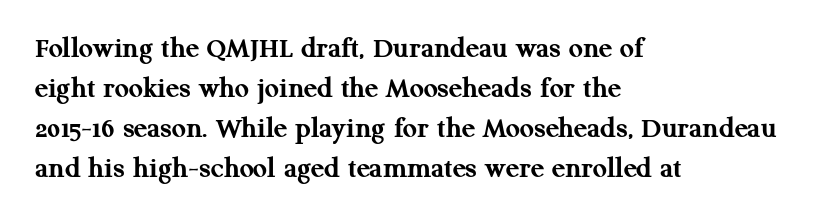
This rendering employs a face with finishing strokes, i.e., a serif. You'd pick this weight for a headline — it's a proper bold. Any mark beneath the type? The region is blank. Casual observation: everything's shoved over to the left. Rendered with straight, roman letterforms.
